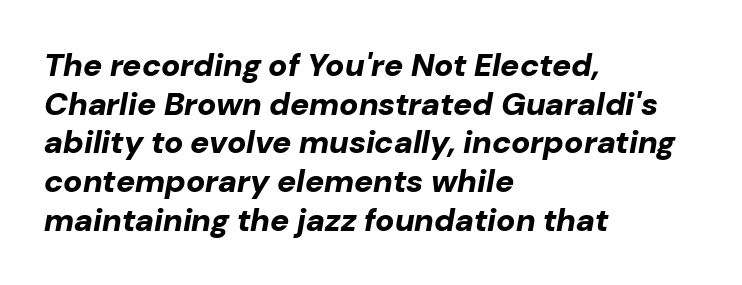
The image shows 32 px bold type, italic (leaning right); set left-aligned, line spacing 1.21x, normal letter spacing, not underlined; low stroke contrast and a medium x-height.
